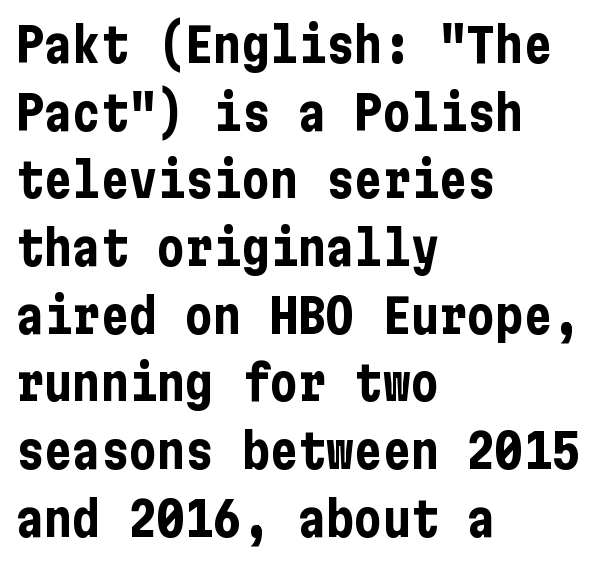
Q: Is the text bold? A: Yes.
Q: Is the text italic (slanted)? A: No, it is upright.
Q: Is the typeface a serif or a sans-serif typeface? A: Sans-serif.
Q: Is the text underlined? A: No.
Q: How is the paragraph aligned? A: Left-aligned.
Q: Is the spacing between letters normal or unusually wide? A: Normal.
Q: Is the spacing between lines tight, normal or loose? A: Normal.
Q: Width (condensed, normal, or wide)? A: Condensed.
Q: Stroke contrast? A: Low.
Q: x-height? A: Medium.
